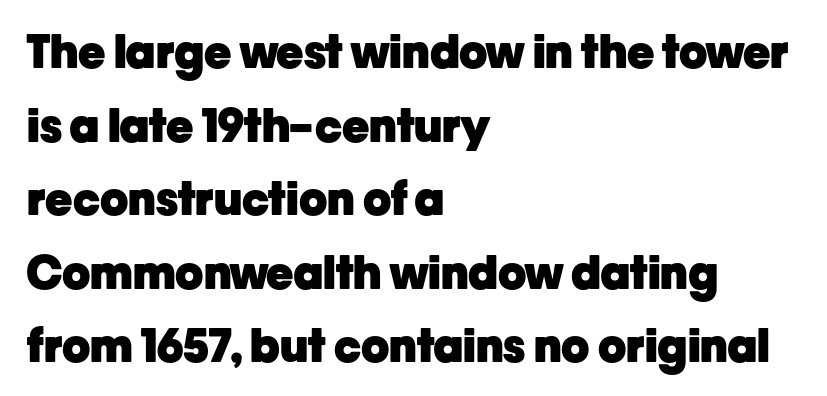
The image shows 46 px heavy sans-serif type, upright; set left-aligned, normal line spacing (1.6x), normal letter spacing, not underlined; low stroke contrast and a medium x-height.
